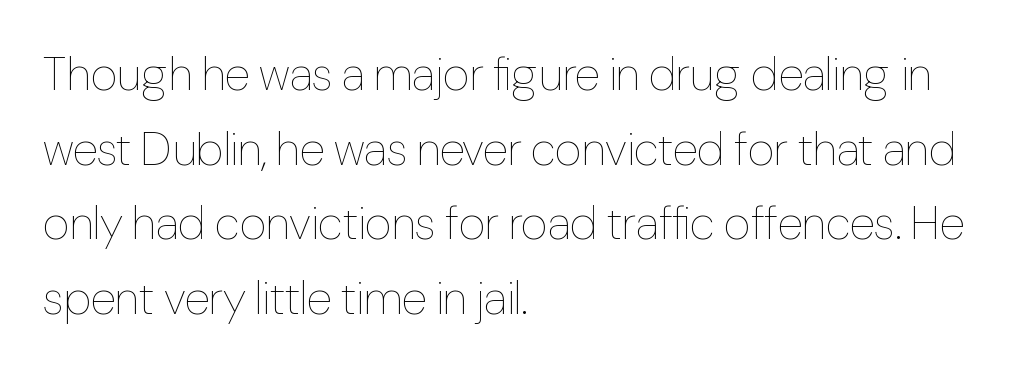
{"italic": "no", "bold": "no", "weight": "thin", "width": "condensed", "stroke_contrast": "low", "x_height": "medium", "monospaced": "no", "underline": "no", "align": "left", "line_spacing": "normal", "line_spacing_ratio": 1.59, "letter_spacing": "normal", "letter_spacing_em": 0.0, "glyph_px": 47}
